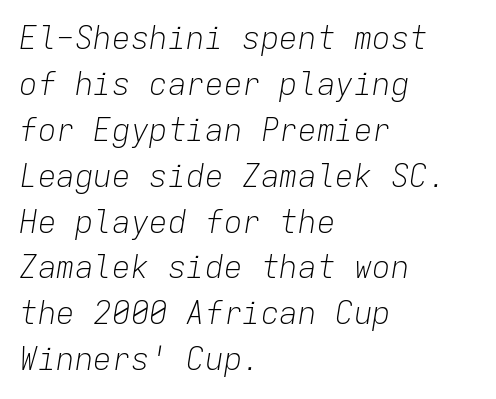
The image shows 31 px light type, italic (leaning right), monospaced; set left-aligned, normal line spacing (1.48x), normal letter spacing, not underlined; low stroke contrast and a medium x-height.
